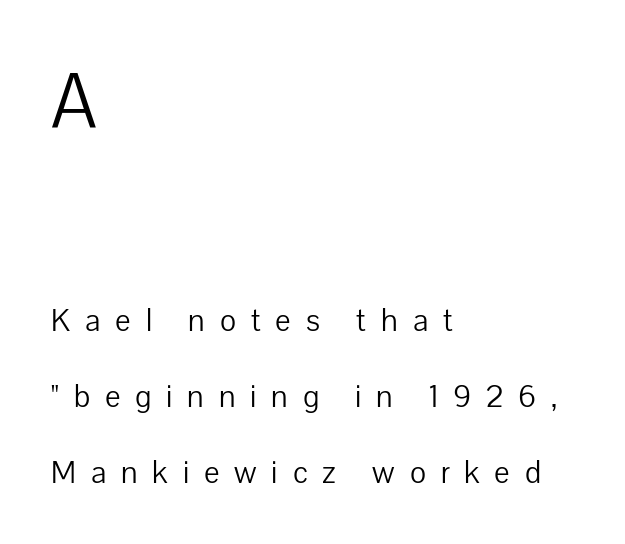
Q: Is the text bold? A: No.
Q: Is the text italic (slanted)? A: No, it is upright.
Q: Is the typeface a serif or a sans-serif typeface? A: Sans-serif.
Q: Is the text underlined? A: No.
Q: How is the paragraph aligned? A: Left-aligned.
Q: Is the spacing between letters normal or unusually wide? A: Unusually wide.
Q: Is the spacing between lines tight, normal or loose? A: Loose.
Q: Which block of text is set in a larger size, the first (top) or the second (bottom)? A: The first (top) one.
Q: Width (condensed, normal, or wide)? A: Normal.
Q: Stroke contrast? A: Low.
Q: x-height? A: Medium.
Q: Monospaced? A: No.
